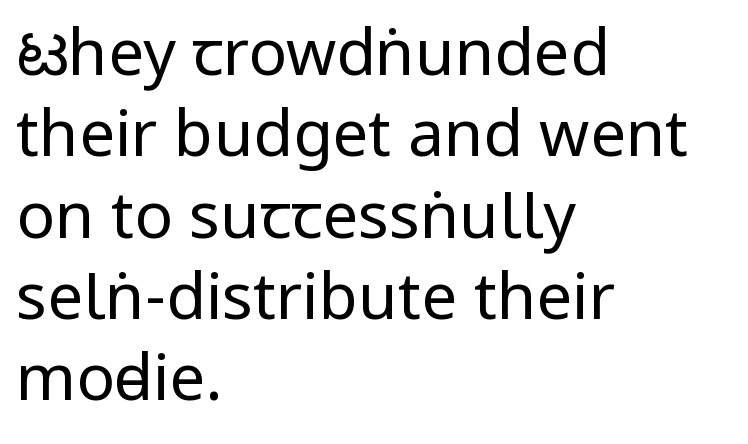
Q: Is the text bold? A: No.
Q: Is the text italic (slanted)? A: No, it is upright.
Q: Is the typeface a serif or a sans-serif typeface? A: Sans-serif.
Q: Is the text underlined? A: No.
Q: How is the paragraph aligned? A: Left-aligned.
Q: Is the spacing between letters normal or unusually wide? A: Normal.
Q: Is the spacing between lines tight, normal or loose? A: Normal.
Q: Width (condensed, normal, or wide)? A: Condensed.
Q: Stroke contrast? A: Low.
